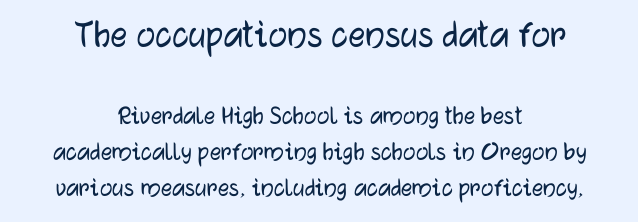
{"serif": "no", "italic": "no", "width": "normal", "stroke_contrast": "low", "x_height": "medium", "monospaced": "no", "underline": "no", "align": "center", "line_spacing": "normal", "line_spacing_ratio": 1.28, "letter_spacing": "normal", "letter_spacing_em": 0.0, "larger_block": "first", "size_ratio": 1.5, "glyph_px": 42}
